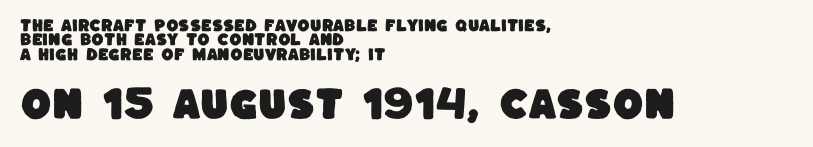
Q: Is the typeface a serif or a sans-serif typeface? A: Sans-serif.
Q: Is the text underlined? A: No.
Q: How is the paragraph aligned? A: Left-aligned.
Q: Is the spacing between letters normal or unusually wide? A: Normal.
Q: Is the spacing between lines tight, normal or loose? A: Tight.
Q: Which block of text is set in a larger size, the first (top) or the second (bottom)? A: The second (bottom) one.
Q: Width (condensed, normal, or wide)? A: Normal.
Q: Stroke contrast? A: Low.
Q: x-height? A: Large.
Q: Monospaced? A: No.
